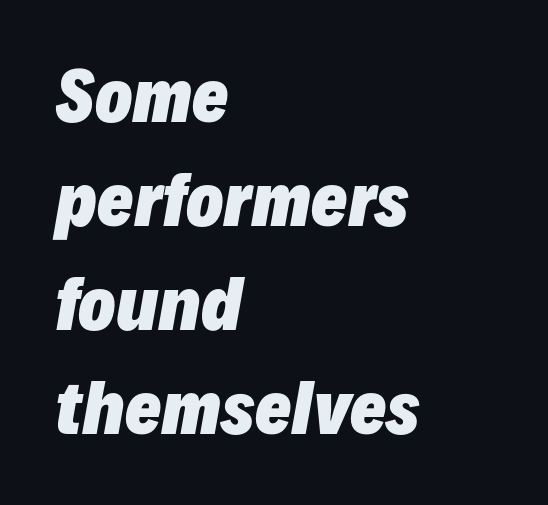
Thick stems and heavy bowls — unmistakably bold. One-word summary of the alignment: left. The glyphs are unaccompanied by any horizontal stroke below them. The passage shown leans; its letterforms are oblique. The lines sit at an ordinary, default distance from one another. Standard letterfit; no display-style spreading of the glyphs.
